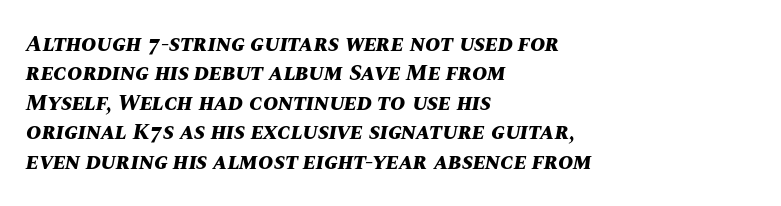
The image shows 23 px bold type, italic (leaning right); set left-aligned, normal line spacing (1.28x), normal letter spacing, not underlined.
